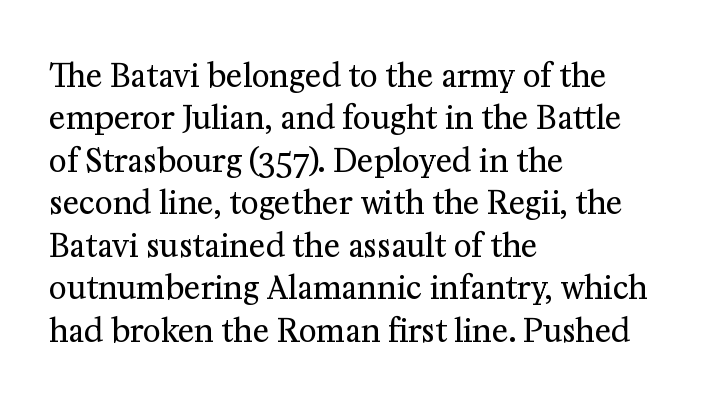
Vertical stems look standard width or narrower in stroke. The face used here is rendered with its standard letterfit. If you drew a ruler down the left edge, every line would touch it. A typesetter would call this proportional, since set widths differ per character.
